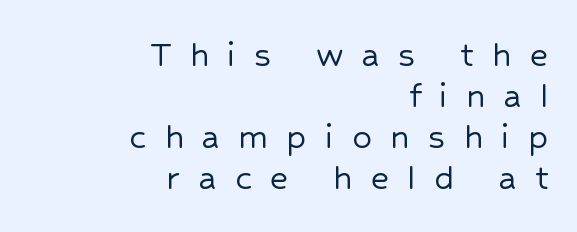
The gap between lines stays unmarked. Do the letters lean? They stand straight. What kind of face is this? One without serifs — a sans. What's the leading like? Squeezed, with rows nearly overlapping.
